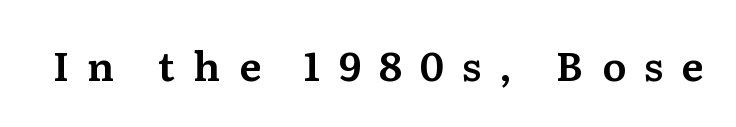
The horizontal fit of the characters is loose and conspicuously gappy. Do the characters align in a grid? No, the font is proportional. Does the lettering tilt? It doesn't — this is upright. Words float on clear page, feet unadorned.
